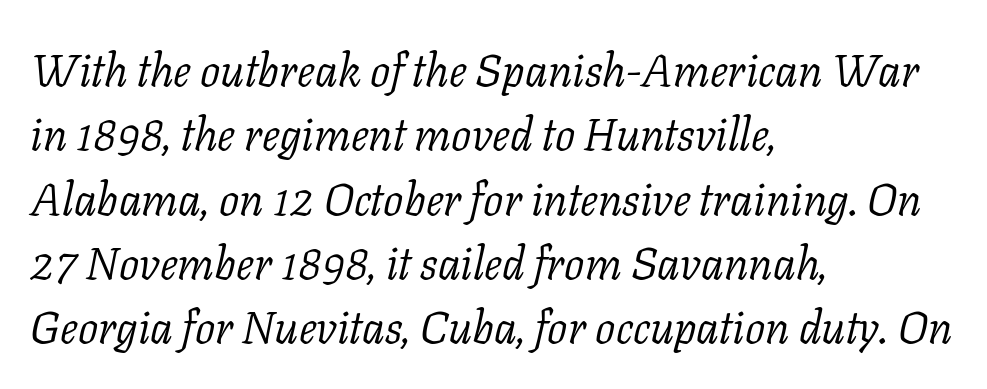
Compared with typical body copy, the letter spacing here is the same. The letterforms sit at book weight or below. Rows of type keep a routine distance in the vertical direction. The glyphs look as if they've been sheared to an angle. Think of a printed novel: that variable character pitch is what you see here.
